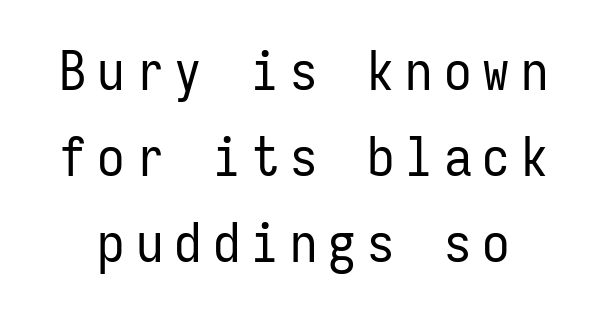
The image shows 55 px regular-weight, condensed sans-serif type, upright, monospaced; set normal line spacing (1.56x), unusually wide letter spacing (+0.2 em), not underlined; low stroke contrast and a medium x-height.
